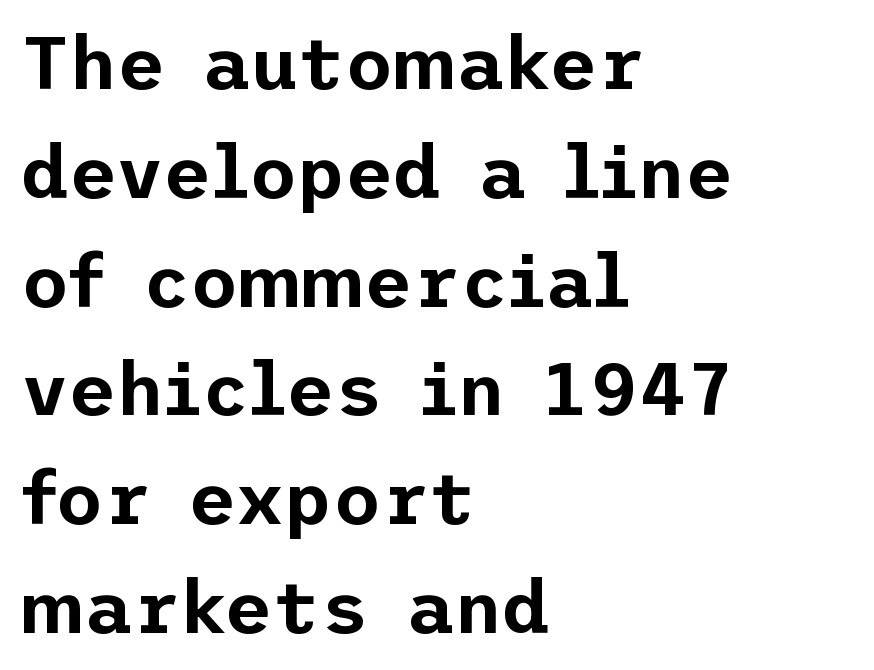
{"serif": "no", "italic": "no", "width": "normal", "stroke_contrast": "low", "x_height": "medium", "underline": "no", "align": "left", "line_spacing": "normal", "line_spacing_ratio": 1.47, "letter_spacing": "normal", "letter_spacing_em": 0.0, "glyph_px": 74}
